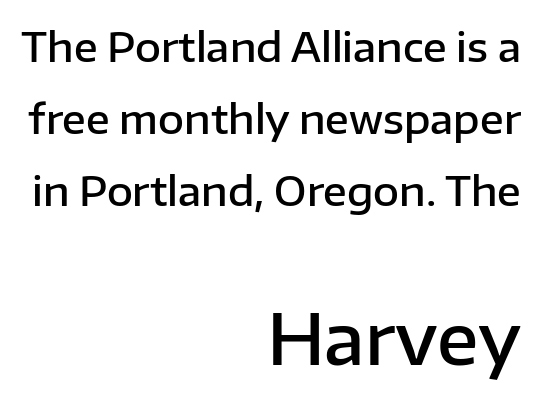
Q: Is the text bold? A: Semi-bold.
Q: Is the text italic (slanted)? A: No, it is upright.
Q: Is the typeface a serif or a sans-serif typeface? A: Sans-serif.
Q: Is the text underlined? A: No.
Q: How is the paragraph aligned? A: Right-aligned.
Q: Is the spacing between letters normal or unusually wide? A: Normal.
Q: Which block of text is set in a larger size, the first (top) or the second (bottom)? A: The second (bottom) one.
Q: Width (condensed, normal, or wide)? A: Normal.
Q: Stroke contrast? A: Low.
Q: x-height? A: Medium.
Q: Monospaced? A: No.
